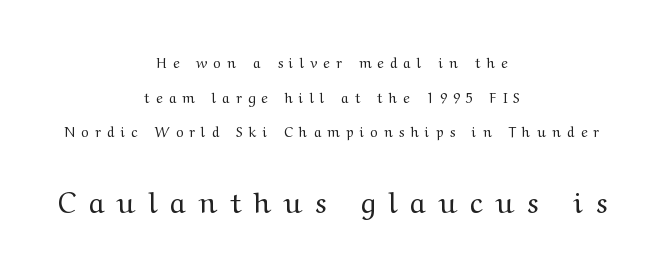
{"serif": "yes", "italic": "no", "bold": "no", "weight": "regular", "width": "wide", "stroke_contrast": "medium", "x_height": "medium", "monospaced": "no", "underline": "no", "align": "center", "line_spacing": "loose", "line_spacing_ratio": 2.47, "letter_spacing": "wide", "letter_spacing_em": 0.44, "larger_block": "second", "size_ratio": 2.07, "glyph_px": 29}
